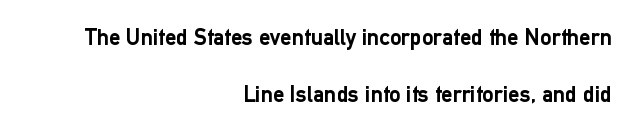
{"italic": "no", "bold": "yes", "underline": "no", "align": "right", "line_spacing": "loose", "line_spacing_ratio": 2.5, "letter_spacing": "normal", "letter_spacing_em": 0.0, "glyph_px": 23}
